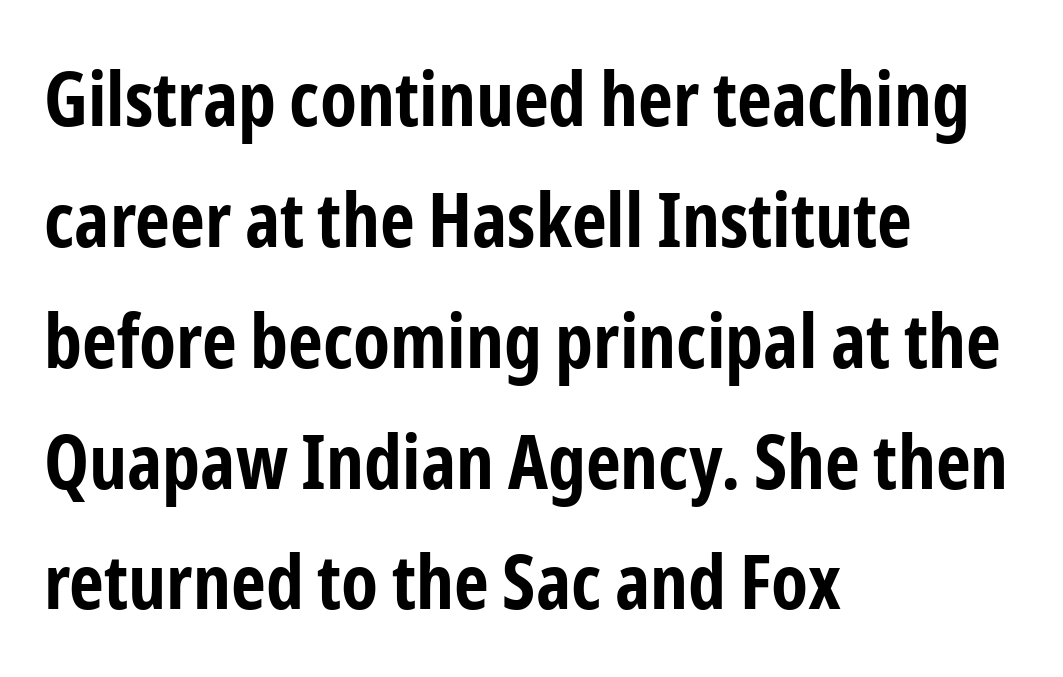
Q: Is the text bold? A: Yes.
Q: Is the text italic (slanted)? A: No, it is upright.
Q: Is the typeface a serif or a sans-serif typeface? A: Sans-serif.
Q: Is the text underlined? A: No.
Q: How is the paragraph aligned? A: Left-aligned.
Q: Is the spacing between letters normal or unusually wide? A: Normal.
Q: Is the spacing between lines tight, normal or loose? A: Normal.
Q: Width (condensed, normal, or wide)? A: Condensed.
Q: Stroke contrast? A: Low.
Q: x-height? A: Medium.
Q: Monospaced? A: No.
